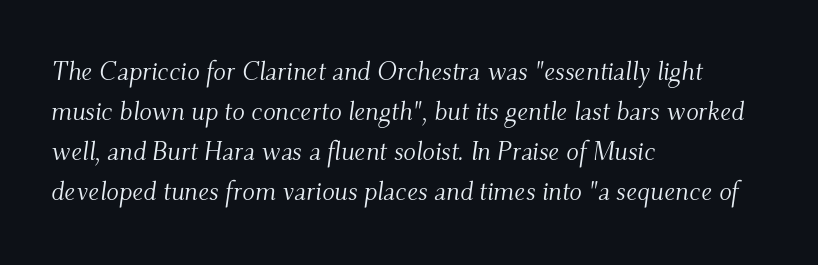
The image shows 26 px text type, italic (leaning right); set left-aligned, normal line spacing (1.54x), normal letter spacing, not underlined.
